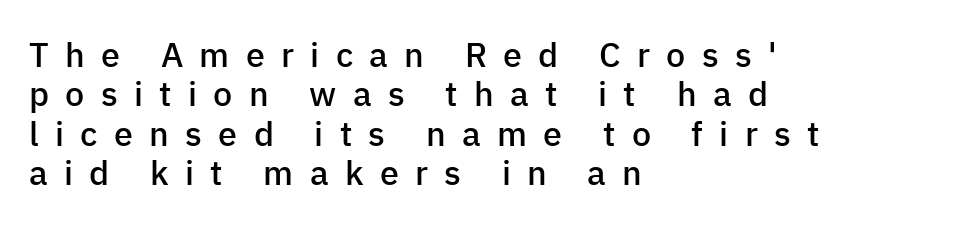
This is roman type, the default non-slanted kind. Does the copy run flush right? No — it runs flush left. Weight: semibold (demi). Proportional: the letters do not fall into vertical columns. The letters are spread apart with noticeably loose tracking. A sans-serif font was chosen for this passage.
